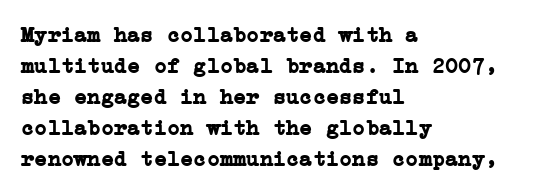
Ordinary non-slanted type is in use. The space between consecutive lines is moderate. The strokes are fattened all the way to bold. No extra tracking has been applied to these lines. Quick note: underline off. The typesetter chose a ragged-right arrangement here.
